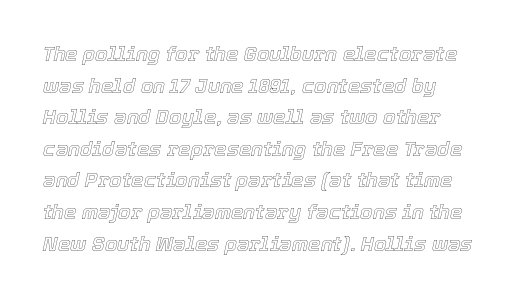
Q: Is the text italic (slanted)? A: Yes, it leans right by about 12 degrees.
Q: Is the text underlined? A: No.
Q: Is the spacing between letters normal or unusually wide? A: Normal.
Q: Is the spacing between lines tight, normal or loose? A: Normal.
